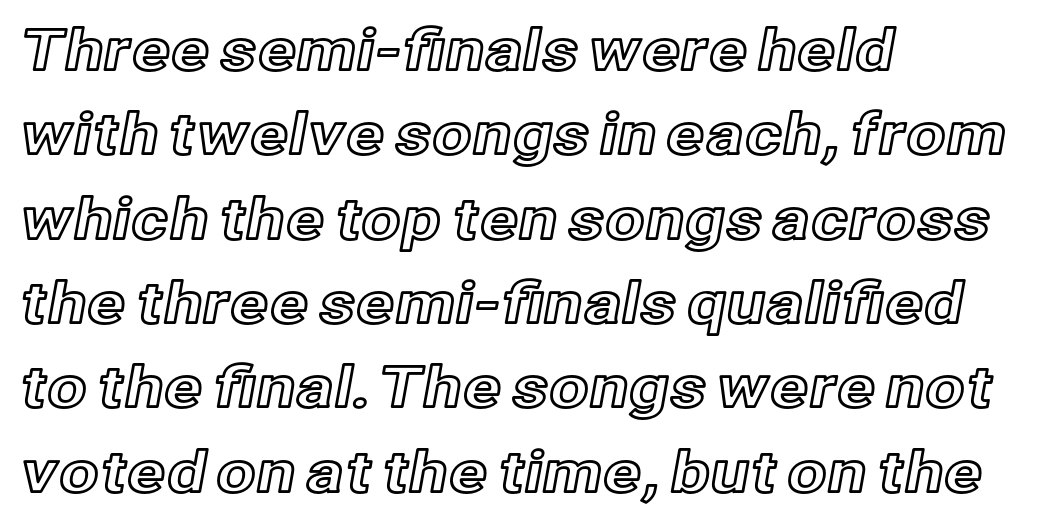
{"width": "normal", "x_height": "medium", "monospaced": "no", "underline": "no", "align": "left", "line_spacing": "normal", "line_spacing_ratio": 1.48, "letter_spacing": "normal", "letter_spacing_em": 0.0, "glyph_px": 57}
